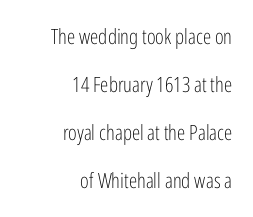
Q: Is the text bold? A: No.
Q: Is the text italic (slanted)? A: No, it is upright.
Q: Is the text underlined? A: No.
Q: How is the paragraph aligned? A: Right-aligned.
Q: Is the spacing between letters normal or unusually wide? A: Normal.
Q: Is the spacing between lines tight, normal or loose? A: Loose.
